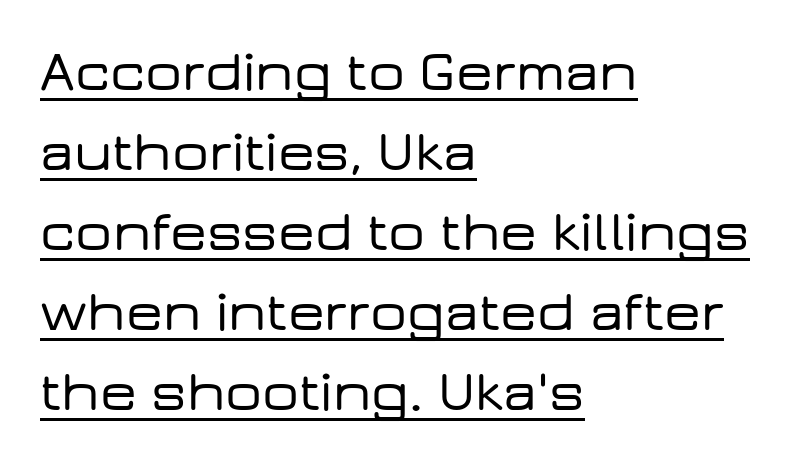
{"serif": "no", "italic": "no", "width": "wide", "stroke_contrast": "low", "x_height": "medium", "monospaced": "no", "underline": "yes", "align": "left", "line_spacing": "normal", "line_spacing_ratio": 1.38, "letter_spacing": "normal", "letter_spacing_em": 0.0, "glyph_px": 58}
